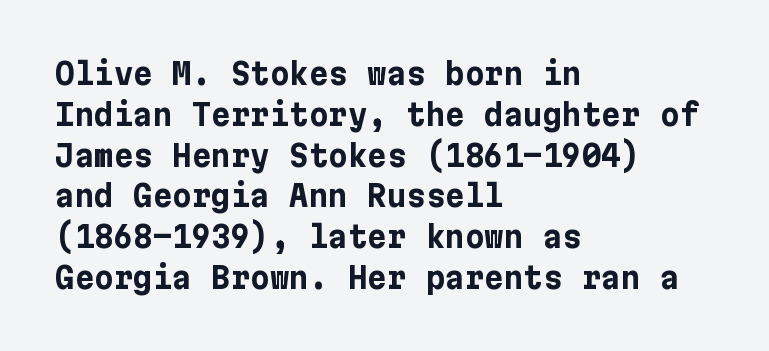
No feet cap the strokes, marking this as sans-serif type. Plenty of ink on the page — the face is bold. Only glyphs here, with clear space below each row. What's the leading like? Ordinary, nothing unusual. A typesetter would call this zero additional tracking. Horizontal alignment here is leftward, the default for most running prose.
